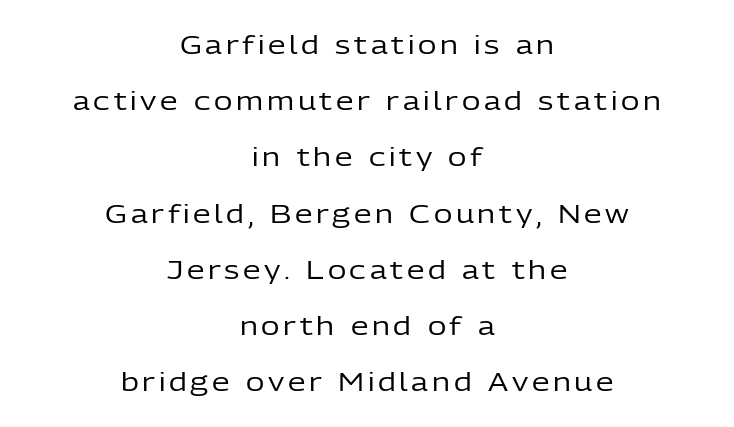
The image shows 25 px text type, upright; set centered, loose line spacing (2.25x), not underlined.
